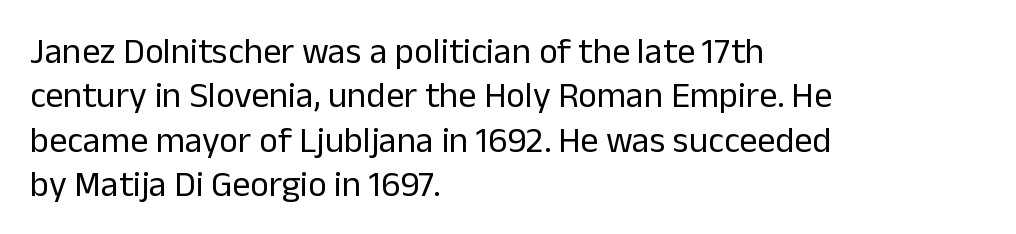
Q: Is the text bold? A: No.
Q: Is the text italic (slanted)? A: No, it is upright.
Q: Is the typeface a serif or a sans-serif typeface? A: Sans-serif.
Q: Is the text underlined? A: No.
Q: How is the paragraph aligned? A: Left-aligned.
Q: Is the spacing between letters normal or unusually wide? A: Normal.
Q: Width (condensed, normal, or wide)? A: Normal.
Q: Stroke contrast? A: Low.
Q: x-height? A: Medium.
Q: Monospaced? A: No.
